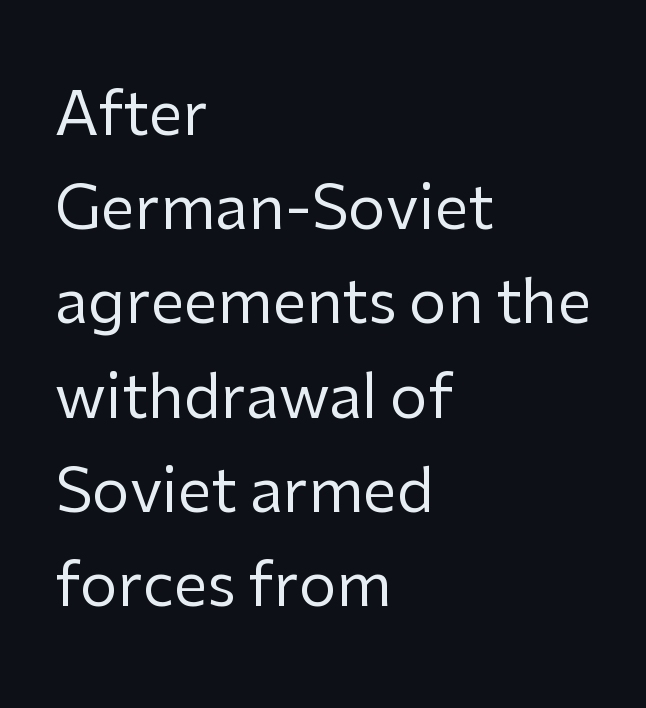
The image shows 60 px regular-weight sans-serif type, upright; set left-aligned, normal line spacing (1.57x), normal letter spacing, not underlined; low stroke contrast and a medium x-height.
